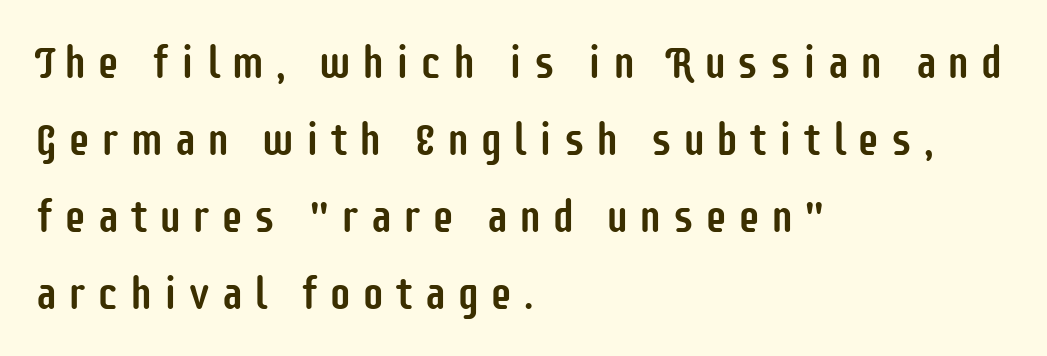
{"serif": "no", "italic": "no", "width": "condensed", "stroke_contrast": "low", "x_height": "large", "monospaced": "no", "underline": "no", "align": "left", "line_spacing_ratio": 1.71, "letter_spacing": "wide", "letter_spacing_em": 0.23, "glyph_px": 45}
